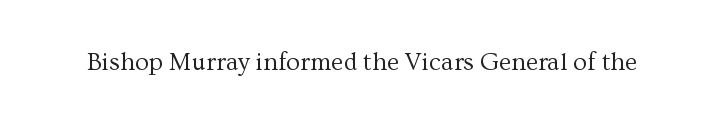
Q: Is the text bold? A: No.
Q: Is the text italic (slanted)? A: No, it is upright.
Q: Is the text underlined? A: No.
Q: Is the spacing between letters normal or unusually wide? A: Normal.
